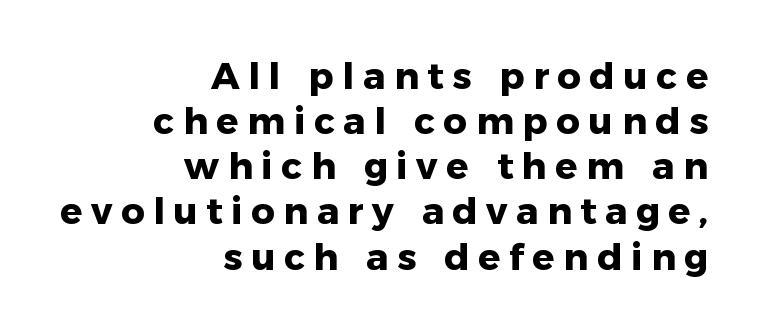
The face used here is rendered with a markedly widened letterfit. What kind of face is this? One without serifs — a sans. The font's upright variant was chosen for this text. Looks like regular typesetting: each glyph gets only the width it needs.
